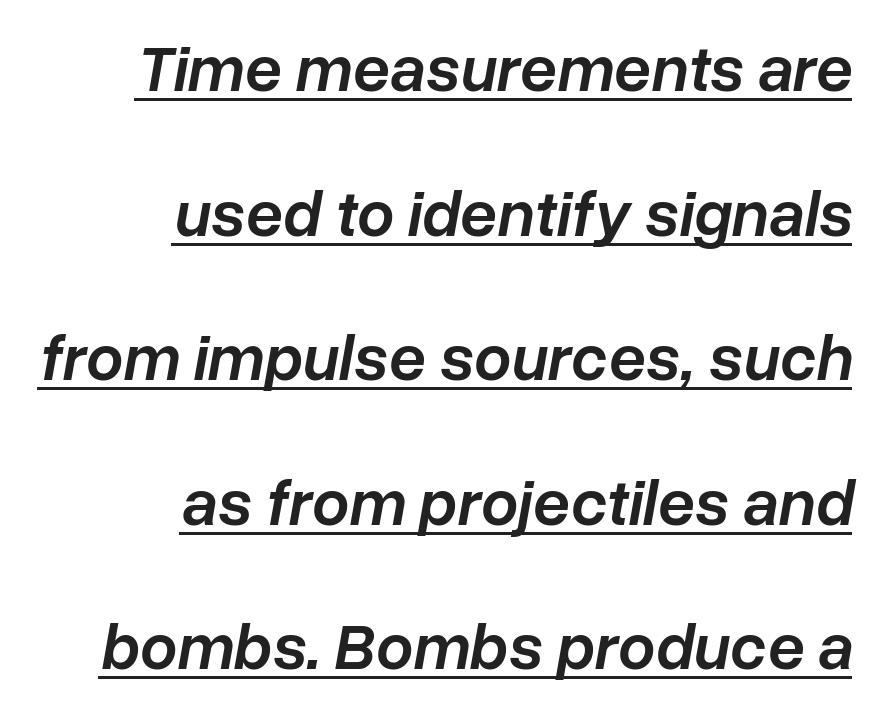
Q: Is the text bold? A: Semi-bold.
Q: Is the text italic (slanted)? A: Yes, it leans right by about 10 degrees.
Q: Is the text underlined? A: Yes.
Q: How is the paragraph aligned? A: Right-aligned.
Q: Is the spacing between letters normal or unusually wide? A: Normal.
Q: Is the spacing between lines tight, normal or loose? A: Loose.
Q: Width (condensed, normal, or wide)? A: Normal.
Q: Stroke contrast? A: Low.
Q: x-height? A: Medium.
Q: Monospaced? A: No.
